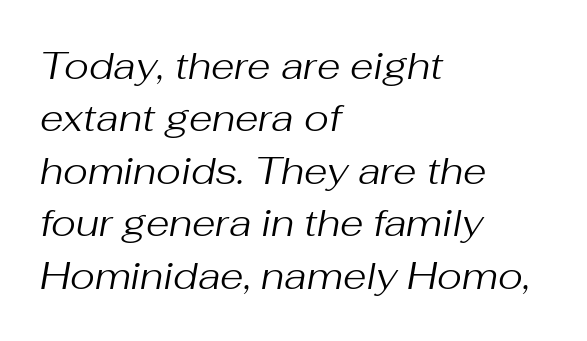
The image shows 38 px regular-weight type, italic (leaning right); set left-aligned, normal line spacing (1.38x), normal letter spacing, not underlined; medium stroke contrast and a medium x-height.
